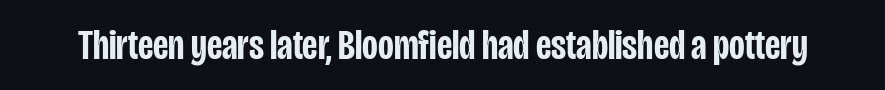
Rule under the text: the space is simply empty. When letters stand straight like this, we call the style roman or upright. No extra tracking has been applied to these lines. These lines carry some extra weight — a demibold, not a full bold.
